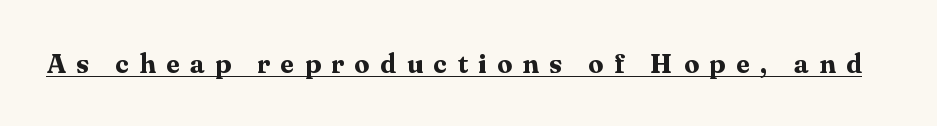
The image shows 27 px bold type, upright; set unusually wide letter spacing (+0.39 em), underlined.
